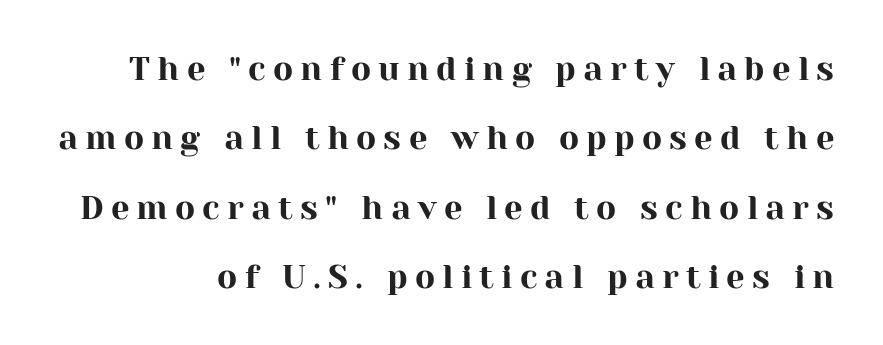
Quick note: interline space is abundant. Students, note that the glyphs here are deliberately spaced far apart. I'd call this a serif setting — the letters wear small feet. Each row of text sits above clean, open space. Do the letters lean? They stand straight. The letters advance in unequal steps, a hallmark of proportional type.
